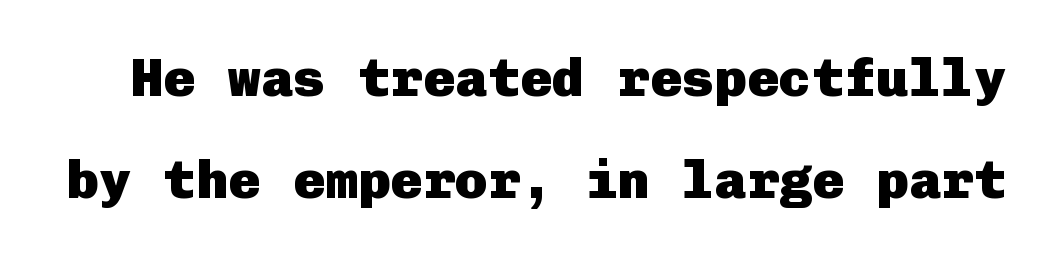
Q: Is the text bold? A: Yes.
Q: Is the text italic (slanted)? A: No, it is upright.
Q: Is the typeface a serif or a sans-serif typeface? A: Sans-serif.
Q: Is the text underlined? A: No.
Q: Is the spacing between letters normal or unusually wide? A: Normal.
Q: Width (condensed, normal, or wide)? A: Normal.
Q: Stroke contrast? A: Low.
Q: x-height? A: Medium.
